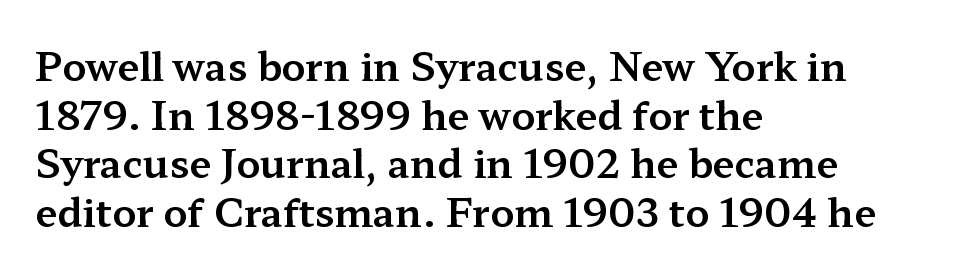
Tracking value appears to be zero — textbook default spacing. Is this a fixed-width face? No — the glyphs have proportional, varying widths. The glyphs in this specimen are seriffed. The text block is weighted toward the left margin, trailing off unevenly rightward.
